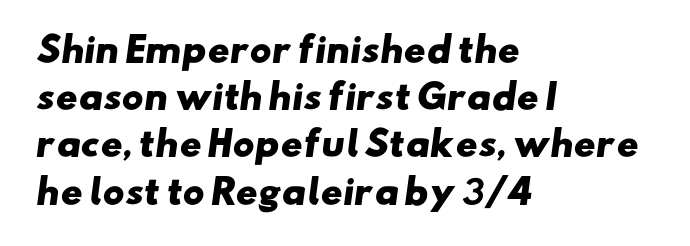
{"serif": "no", "bold": "yes", "weight": "heavy", "width": "wide", "stroke_contrast": "low", "x_height": "small", "monospaced": "no", "underline": "no", "align": "left", "line_spacing": "normal", "line_spacing_ratio": 1.43, "letter_spacing": "normal", "letter_spacing_em": 0.0, "glyph_px": 33}
